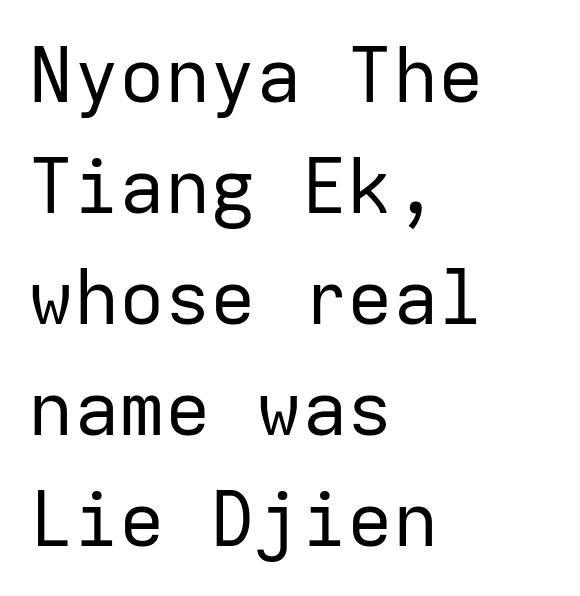
{"serif": "no", "italic": "no", "bold": "no", "weight": "regular", "width": "normal", "stroke_contrast": "low", "x_height": "medium", "monospaced": "yes", "underline": "no", "align": "left", "line_spacing": "normal", "line_spacing_ratio": 1.46, "letter_spacing": "normal", "letter_spacing_em": 0.0, "glyph_px": 76}
